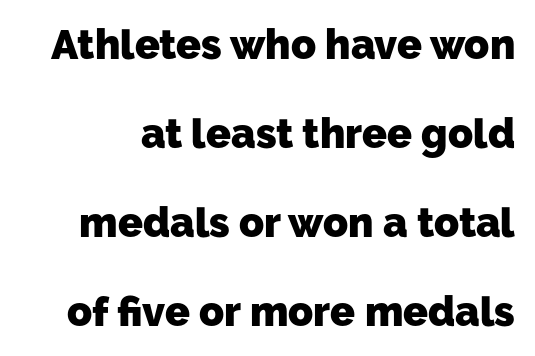
{"serif": "no", "bold": "yes", "weight": "heavy", "width": "normal", "stroke_contrast": "low", "x_height": "medium", "monospaced": "no", "underline": "no", "line_spacing": "loose", "line_spacing_ratio": 2.17, "letter_spacing": "normal", "letter_spacing_em": 0.0, "glyph_px": 41}
